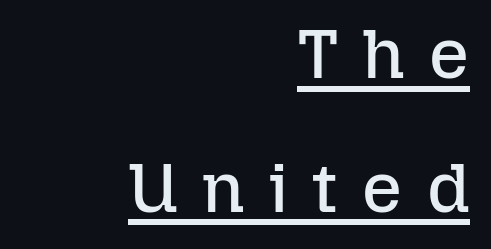
The image shows 70 px regular-weight type, upright; set right-aligned, loose line spacing (1.91x), unusually wide letter spacing (+0.35 em), underlined; low stroke contrast and a medium x-height.
